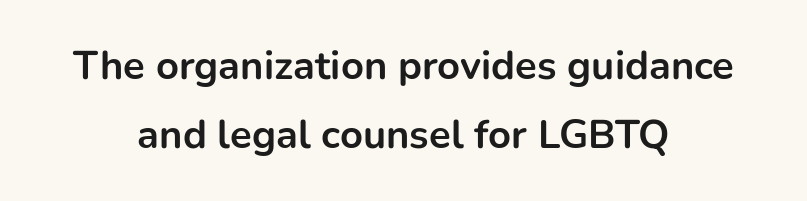
{"serif": "no", "italic": "no", "bold": "yes", "weight": "bold", "width": "normal", "stroke_contrast": "low", "x_height": "medium", "monospaced": "no", "underline": "no", "align": "center", "line_spacing_ratio": 1.72, "letter_spacing": "normal", "letter_spacing_em": 0.0, "glyph_px": 40}
